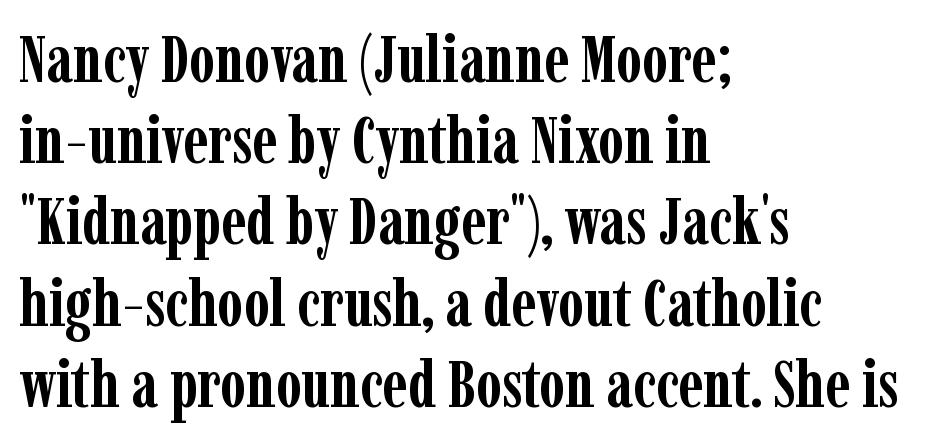
{"serif": "yes", "italic": "no", "bold": "yes", "weight": "semibold", "width": "condensed", "stroke_contrast": "low", "x_height": "medium", "monospaced": "no", "underline": "no", "align": "left", "line_spacing_ratio": 1.23, "letter_spacing": "normal", "letter_spacing_em": 0.0, "glyph_px": 66}
